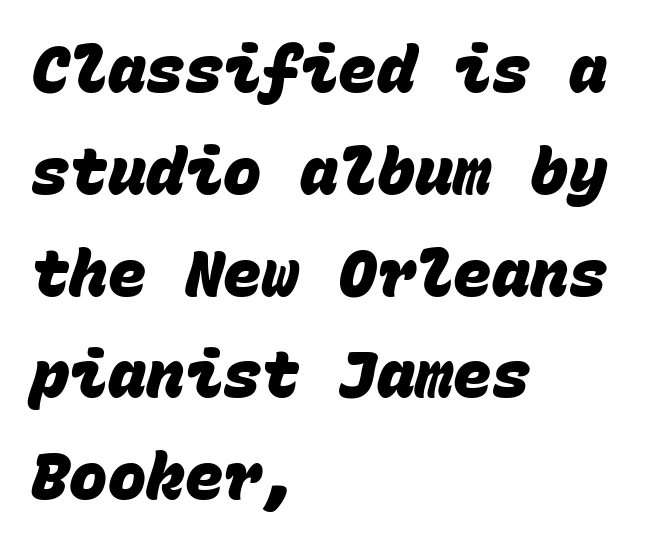
{"serif": "no", "bold": "yes", "weight": "heavy", "width": "normal", "stroke_contrast": "low", "x_height": "large", "monospaced": "yes", "underline": "no", "align": "left", "line_spacing": "normal", "line_spacing_ratio": 1.59, "letter_spacing": "normal", "letter_spacing_em": 0.0, "glyph_px": 64}
